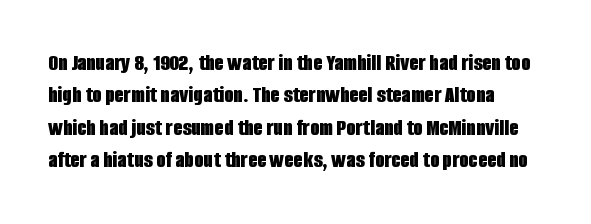
The image shows 24 px bold type, upright; set normal line spacing (1.35x), normal letter spacing, not underlined.
